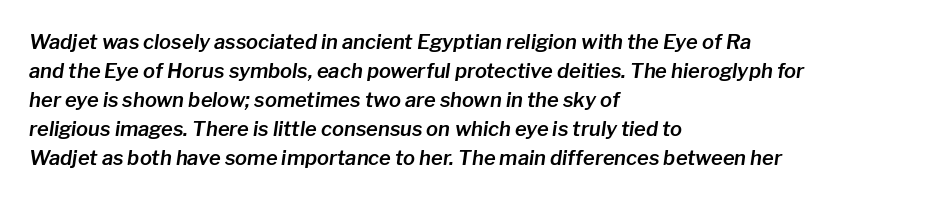
Between one letter and the next there's only the usual sliver of space. The specimen omits any rule beneath the text block's lines. Typeset ragged right — the left edge is the straight one. Baseline-to-baseline distance is the conventional proportion of letter height.
